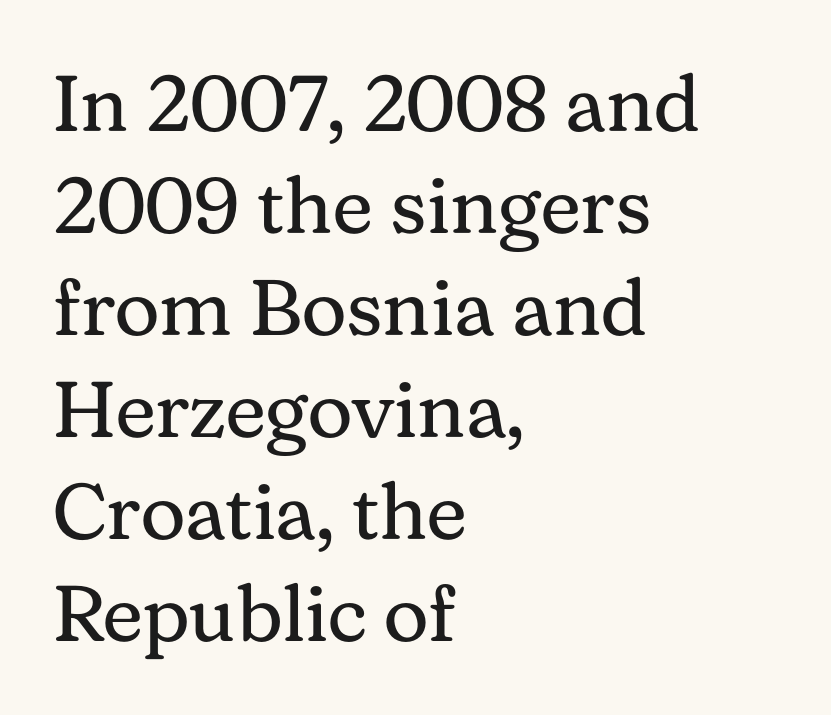
The line-height multiplier appears to be the usual default. Where is the straight margin? On the left. Posture: straight, roman, zero tilt. A clean baseline with only descenders dipping below it. Here the designer chose a conventional face with non-uniform glyph widths.
